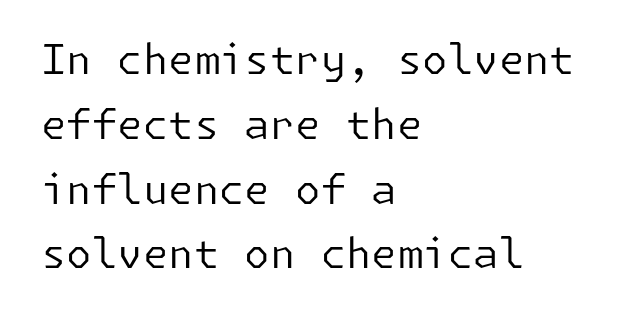
{"serif": "no", "italic": "no", "bold": "no", "weight": "regular", "width": "normal", "stroke_contrast": "low", "x_height": "medium", "underline": "no", "align": "left", "line_spacing": "normal", "line_spacing_ratio": 1.58, "letter_spacing": "normal", "letter_spacing_em": 0.0, "glyph_px": 41}
